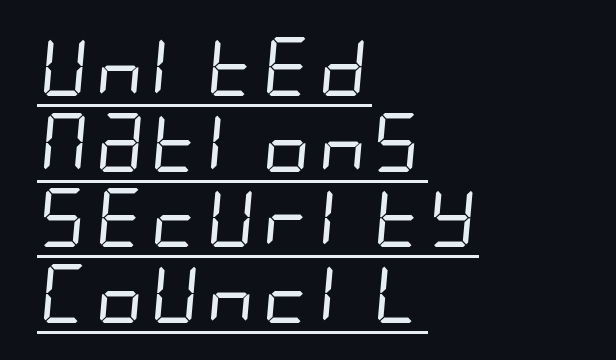
Q: Is the text bold? A: No.
Q: Is the typeface a serif or a sans-serif typeface? A: Sans-serif.
Q: Is the text underlined? A: Yes.
Q: How is the paragraph aligned? A: Left-aligned.
Q: Is the spacing between letters normal or unusually wide? A: Normal.
Q: Is the spacing between lines tight, normal or loose? A: Normal.
Q: Width (condensed, normal, or wide)? A: Condensed.
Q: Stroke contrast? A: Low.
Q: x-height? A: Large.
